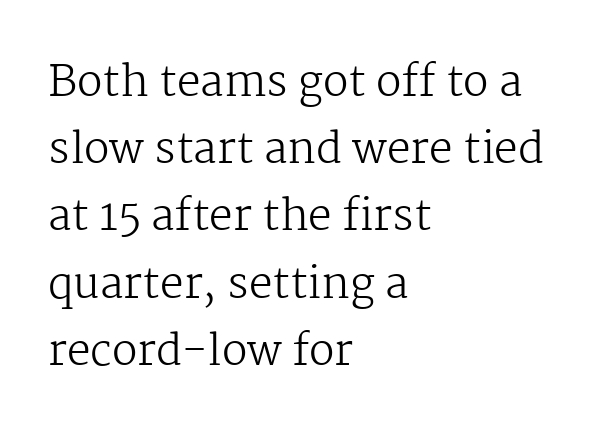
The image shows 42 px regular-weight serif type, upright; set left-aligned, normal line spacing (1.6x), normal letter spacing, not underlined; medium stroke contrast and a medium x-height.
